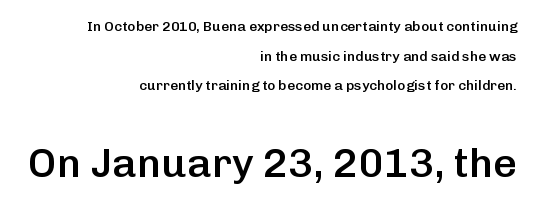
The image shows 41 px semibold sans-serif type, upright; set right-aligned, loose line spacing (2.11x), normal letter spacing, not underlined; the second (bottom) block is 2.93x larger; low stroke contrast and a medium x-height.
